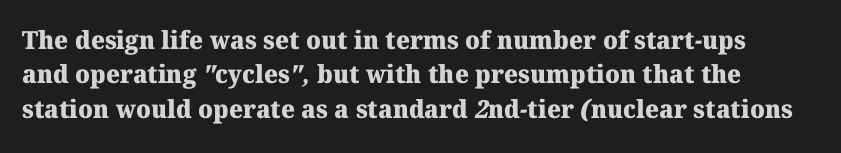
Look at the tracking — it's just the regular setting, nothing added. I'd describe the lettering as bold — thick and assertive. Just letters on the line, the space beneath them empty. Evenly set lines give the paragraph a standard silhouette.
